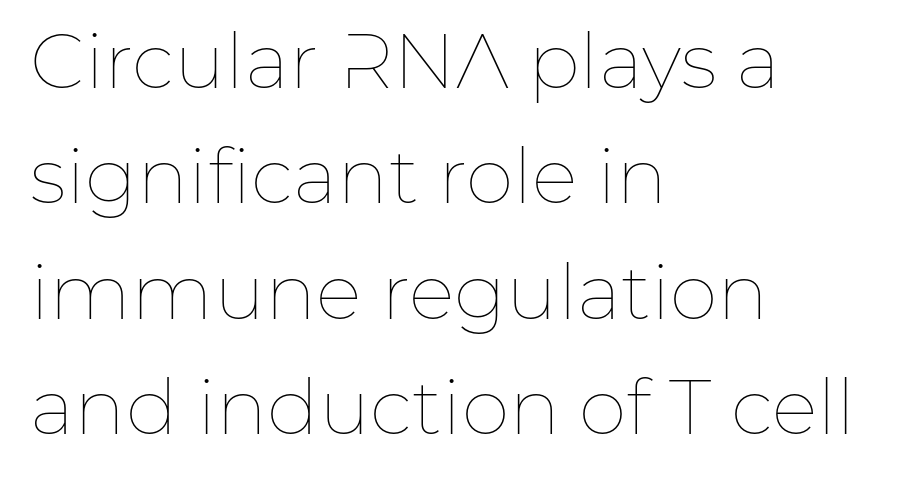
Spacing between characters is what you'd get straight out of the box. Horizontal alignment here is leftward, the default for most running prose. The specimen reads as upright at a glance. A typesetter would call this leading conventional body-copy spacing.
